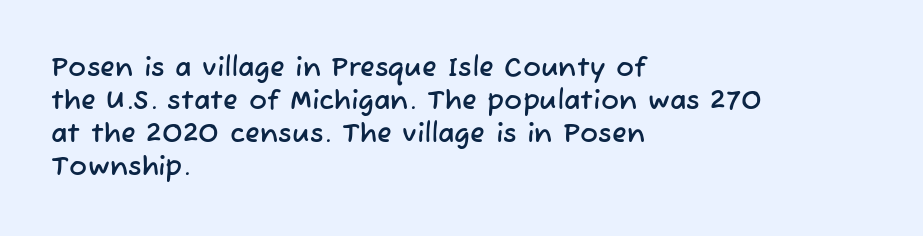
The image shows 27 px text type; set left-aligned, line spacing 1.22x, normal letter spacing, not underlined.
